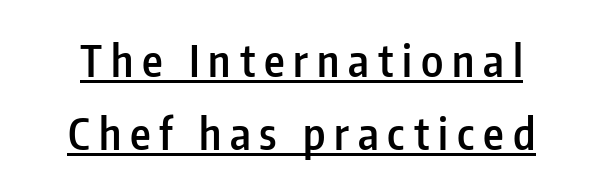
Q: Is the text bold? A: Semi-bold.
Q: Is the text italic (slanted)? A: No, it is upright.
Q: Is the typeface a serif or a sans-serif typeface? A: Sans-serif.
Q: Is the text underlined? A: Yes.
Q: Is the spacing between letters normal or unusually wide? A: Unusually wide.
Q: Is the spacing between lines tight, normal or loose? A: Normal.
Q: Width (condensed, normal, or wide)? A: Condensed.
Q: Stroke contrast? A: Low.
Q: x-height? A: Medium.
Q: Monospaced? A: No.
